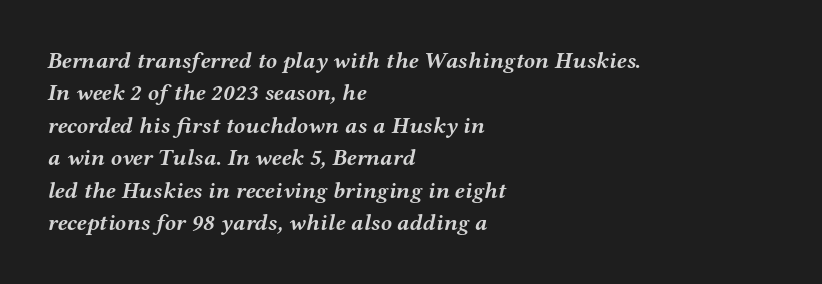
How are the letters spaced? Ordinarily, with no added tracking. Check under the words: just untouched page. Looking at the ascenders, they clearly lean. Plenty of ink on the page — the face is bold.
